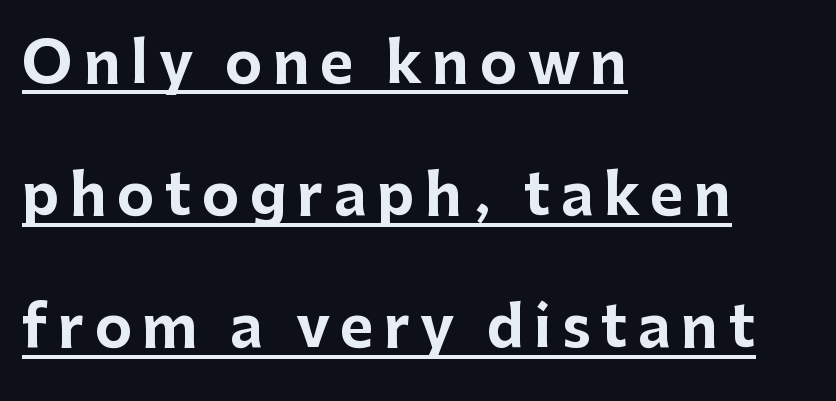
Q: Is the text bold? A: Yes.
Q: Is the text italic (slanted)? A: No, it is upright.
Q: Is the typeface a serif or a sans-serif typeface? A: Sans-serif.
Q: Is the text underlined? A: Yes.
Q: How is the paragraph aligned? A: Left-aligned.
Q: Is the spacing between lines tight, normal or loose? A: Loose.
Q: Width (condensed, normal, or wide)? A: Normal.
Q: Stroke contrast? A: Low.
Q: x-height? A: Medium.
Q: Monospaced? A: No.
